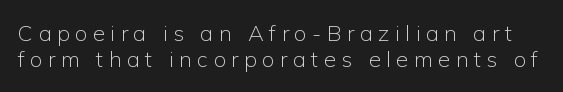
{"italic": "no", "bold": "no", "underline": "no", "line_spacing_ratio": 1.19, "letter_spacing": "wide", "letter_spacing_em": 0.25, "glyph_px": 22}
